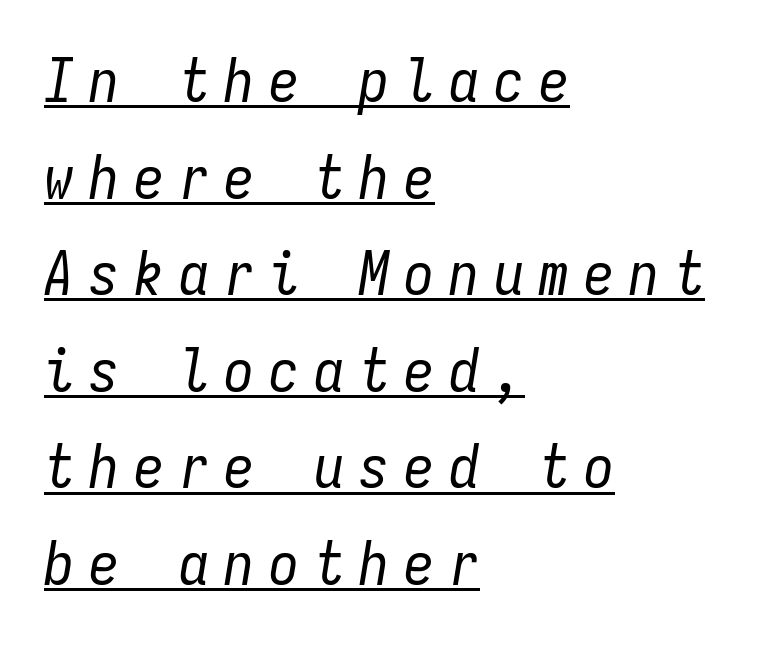
{"italic": "yes", "lean": "right", "slant_degrees": 9, "bold": "no", "weight": "regular", "width": "condensed", "stroke_contrast": "low", "x_height": "medium", "monospaced": "yes", "underline": "yes", "align": "left", "line_spacing": "normal", "line_spacing_ratio": 1.61, "letter_spacing": "wide", "letter_spacing_em": 0.25, "glyph_px": 60}
